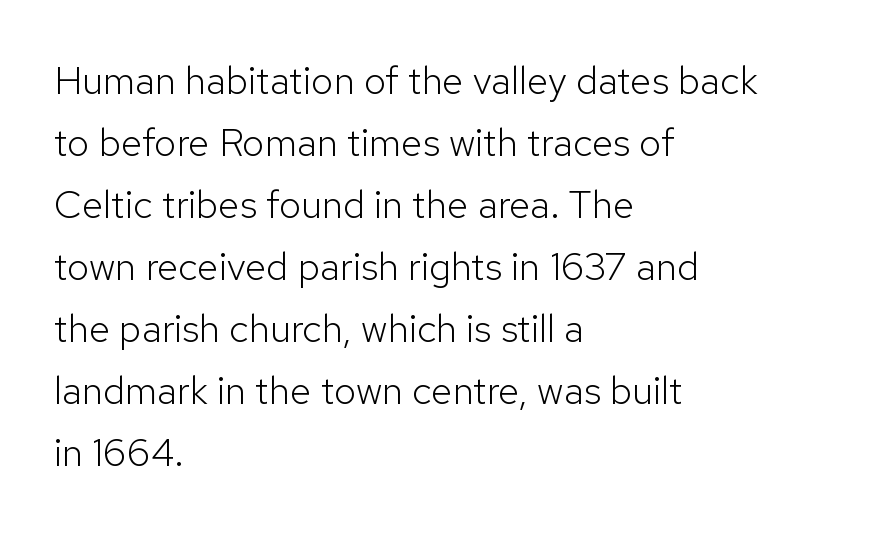
{"serif": "no", "italic": "no", "bold": "no", "weight": "light", "width": "normal", "stroke_contrast": "low", "x_height": "medium", "monospaced": "no", "underline": "no", "align": "left", "line_spacing": "normal", "line_spacing_ratio": 1.59, "letter_spacing": "normal", "letter_spacing_em": 0.0, "glyph_px": 39}
